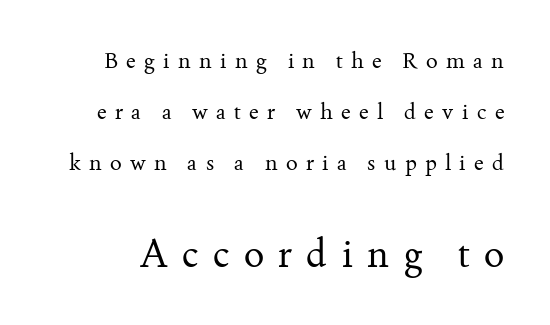
The image shows 38 px regular-weight serif type, upright; set loose line spacing (2.31x), unusually wide letter spacing (+0.38 em), not underlined; the second (bottom) block is 1.73x larger; medium stroke contrast and a small x-height.
